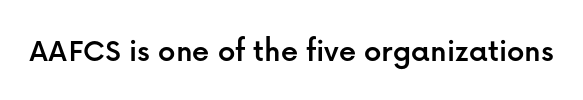
The image shows 34 px sans-serif type, upright; set normal letter spacing, not underlined; low stroke contrast and a medium x-height.
